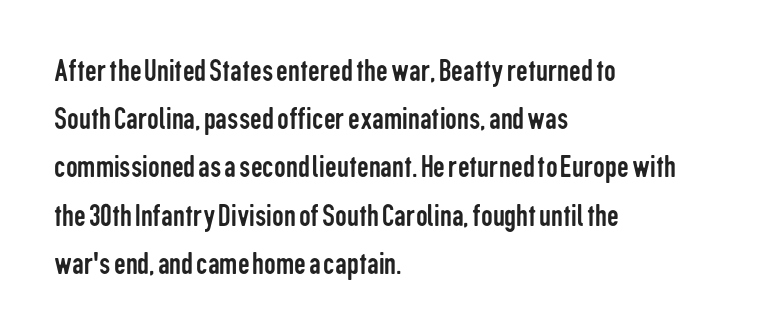
{"serif": "no", "italic": "no", "bold": "no", "weight": "regular", "width": "condensed", "stroke_contrast": "low", "x_height": "medium", "monospaced": "no", "underline": "no", "align": "left", "line_spacing": "normal", "line_spacing_ratio": 1.46, "letter_spacing": "normal", "letter_spacing_em": 0.0, "glyph_px": 33}
